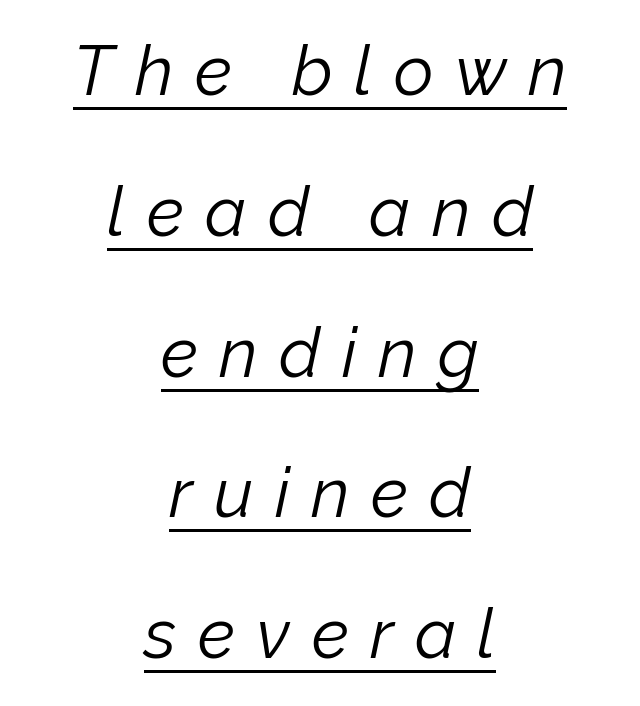
Underlined type. Reading down the column, the eye jumps a long way to each next line. Here the designer chose a conventional face with non-uniform glyph widths. Each line is balanced around a shared central axis. The face used here is rendered with a markedly widened letterfit.
